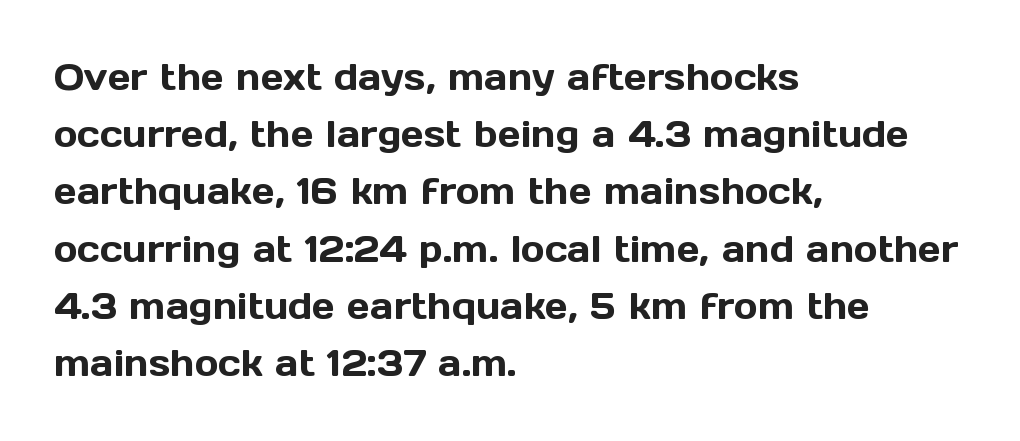
{"serif": "no", "italic": "no", "width": "normal", "x_height": "medium", "monospaced": "no", "underline": "no", "align": "left", "line_spacing": "normal", "line_spacing_ratio": 1.59, "letter_spacing": "normal", "letter_spacing_em": 0.0, "glyph_px": 36}
